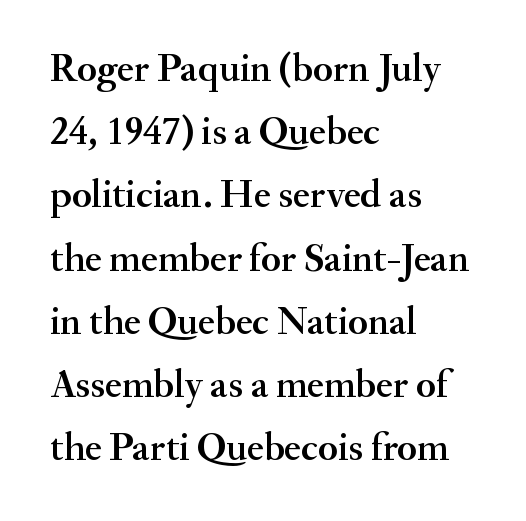
Descender tails drop into unmarked territory. Every stem runs plumb, perpendicular to the baseline. The face used here is proportionally spaced, like ordinary book or web type. The leading is moderate, giving the passage an even texture. The paragraph has a hard left edge and a soft right edge.
